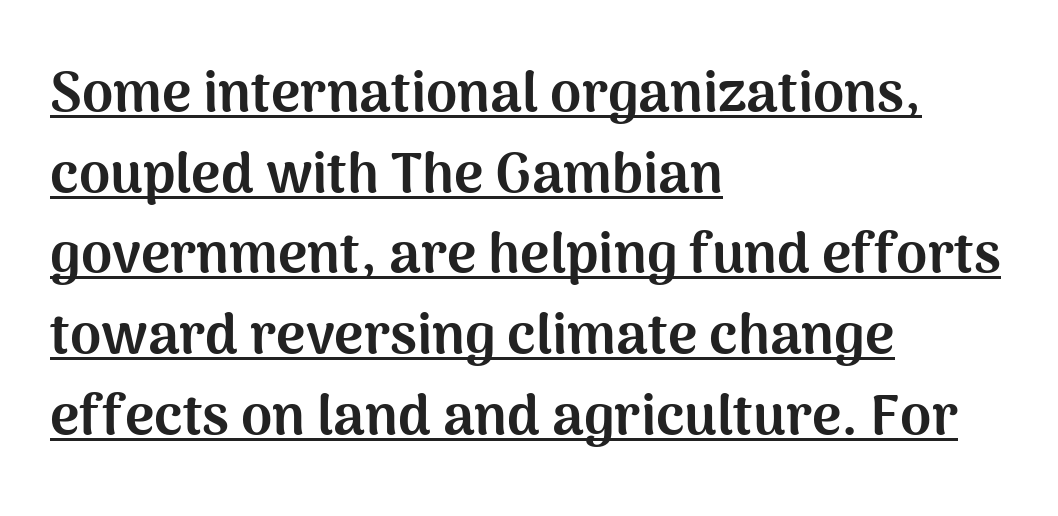
The image shows 56 px bold sans-serif type, upright; set left-aligned, normal line spacing (1.44x), normal letter spacing, underlined; medium stroke contrast and a medium x-height.
